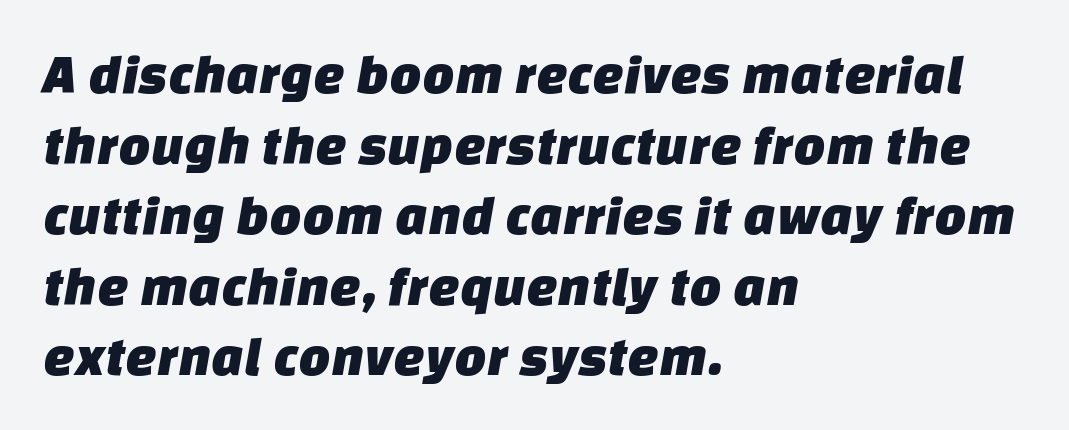
Is this a fixed-width face? No — the glyphs have proportional, varying widths. Regarding serifs, this sample does without them. The rag falls on the right side of this text block. A bare baseline throughout the passage.
